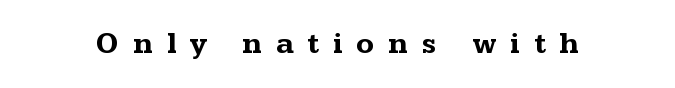
The image shows 30 px bold, wide serif type, upright; set unusually wide letter spacing (+0.46 em), not underlined; medium stroke contrast and a medium x-height.
